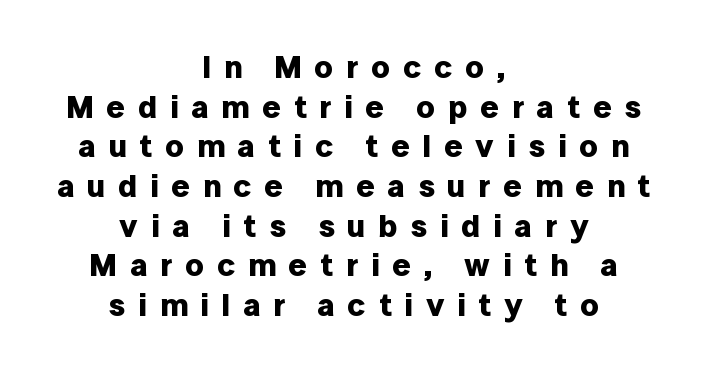
{"serif": "no", "italic": "no", "bold": "yes", "weight": "bold", "width": "normal", "stroke_contrast": "low", "x_height": "medium", "monospaced": "no", "underline": "no", "align": "center", "line_spacing_ratio": 1.24, "letter_spacing": "wide", "letter_spacing_em": 0.4, "glyph_px": 32}
